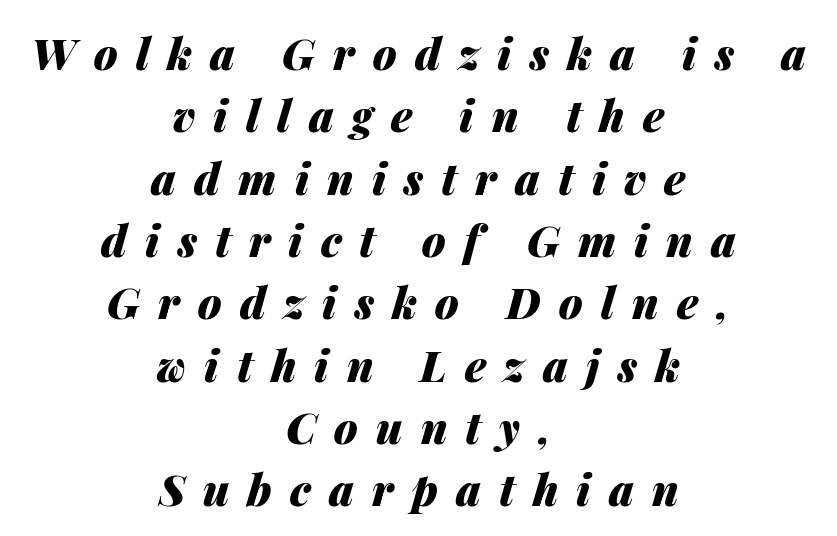
Leading: standard. Do the characters align in a grid? No, the font is proportional. The space directly below the letters is spotless. The font is running at its bold setting.
